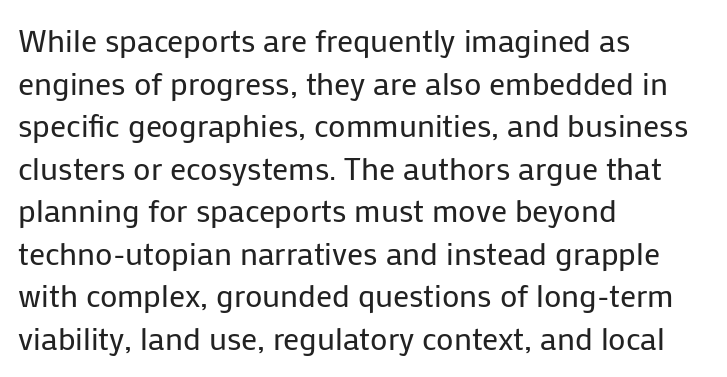
Q: Is the text bold? A: No.
Q: Is the text italic (slanted)? A: No, it is upright.
Q: Is the typeface a serif or a sans-serif typeface? A: Sans-serif.
Q: Is the text underlined? A: No.
Q: How is the paragraph aligned? A: Left-aligned.
Q: Is the spacing between letters normal or unusually wide? A: Normal.
Q: Is the spacing between lines tight, normal or loose? A: Normal.
Q: Width (condensed, normal, or wide)? A: Normal.
Q: Stroke contrast? A: Low.
Q: x-height? A: Medium.
Q: Monospaced? A: No.
